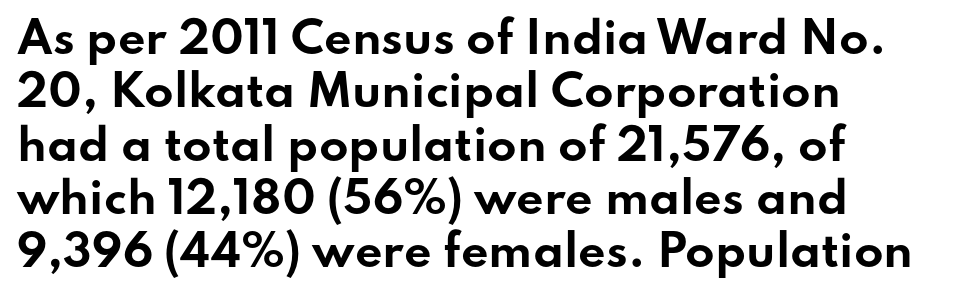
This rendering employs a face without finishing strokes, i.e., a sans-serif. Posture: vertical. Line beginnings align vertically; line endings do not. These lines keep a tight, regular rhythm from letter to letter.
